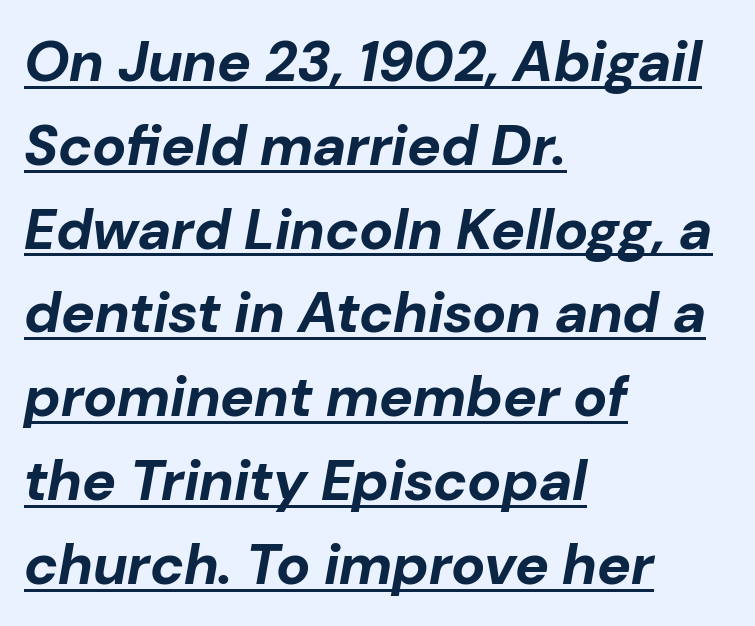
Q: Is the text bold? A: Yes.
Q: Is the text italic (slanted)? A: Yes, it leans right by about 10 degrees.
Q: Is the text underlined? A: Yes.
Q: How is the paragraph aligned? A: Left-aligned.
Q: Is the spacing between letters normal or unusually wide? A: Normal.
Q: Is the spacing between lines tight, normal or loose? A: Normal.
Q: Width (condensed, normal, or wide)? A: Normal.
Q: Stroke contrast? A: Low.
Q: x-height? A: Medium.
Q: Monospaced? A: No.
